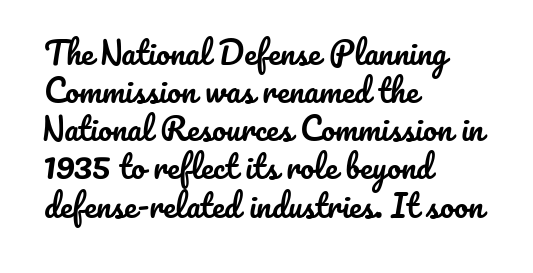
{"width": "normal", "stroke_contrast": "low", "x_height": "small", "monospaced": "no", "underline": "no", "align": "left", "line_spacing_ratio": 1.23, "letter_spacing": "normal", "letter_spacing_em": 0.0, "glyph_px": 31}
